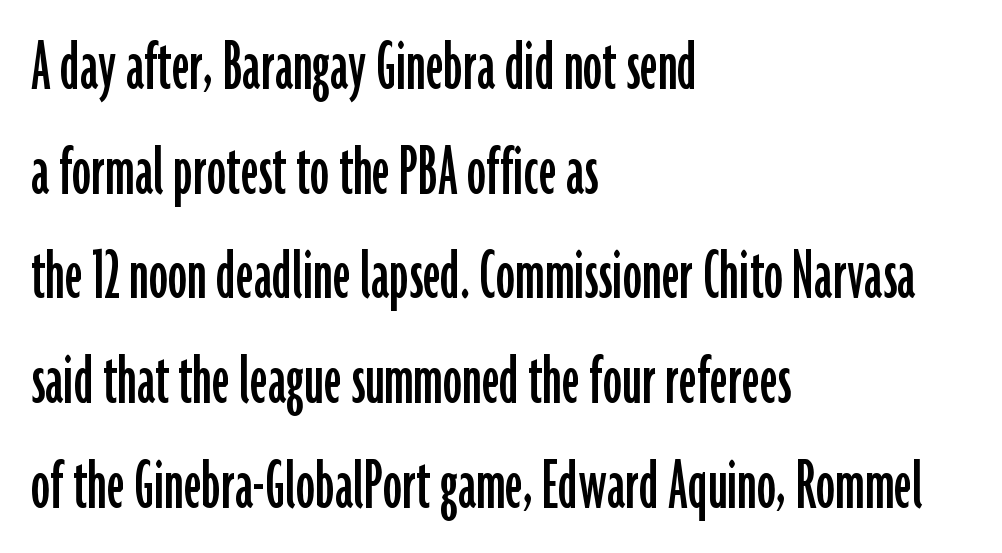
The image shows 77 px condensed sans-serif type, upright; set left-aligned, normal line spacing (1.36x), normal letter spacing, not underlined; low stroke contrast and a medium x-height.
